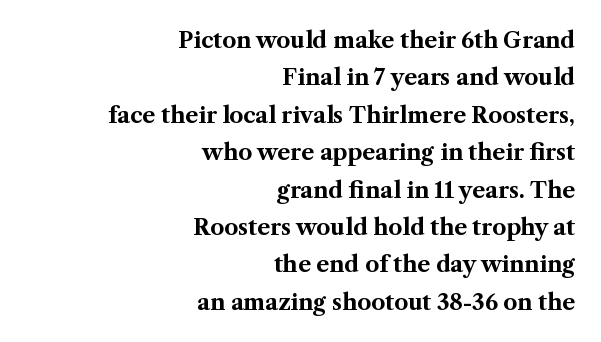
Is the letter spacing exaggerated? No — it looks like the ordinary default. Posture: vertical. The rendering uses a bold face; every stroke is thick and dark. Does the leading feel generous? No, just average.
